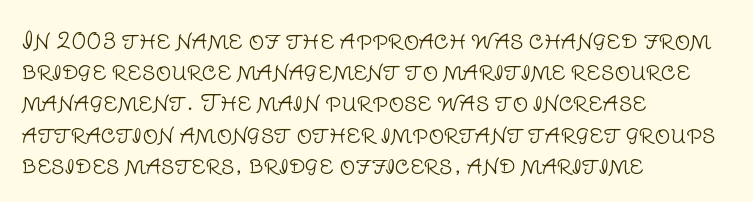
The image shows 22 px text type; set left-aligned, normal line spacing (1.42x), normal letter spacing, not underlined.
